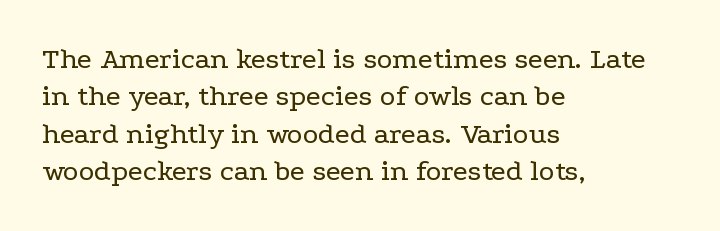
The image shows 30 px regular-weight, wide serif type, upright; set left-aligned, normal line spacing (1.25x), normal letter spacing, not underlined; low stroke contrast and a medium x-height.
